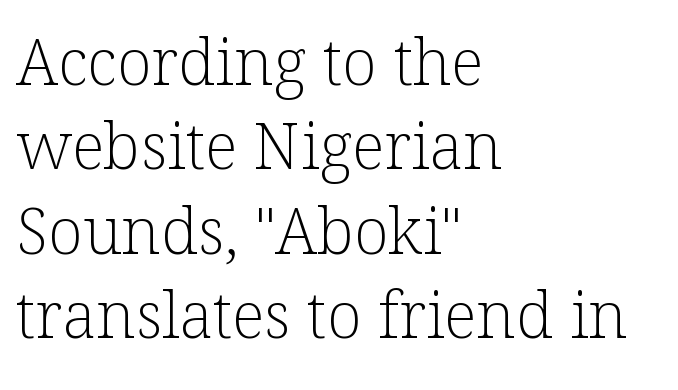
{"serif": "yes", "italic": "no", "bold": "no", "weight": "light", "width": "normal", "stroke_contrast": "low", "x_height": "medium", "monospaced": "no", "underline": "no", "align": "left", "line_spacing": "normal", "line_spacing_ratio": 1.32, "letter_spacing": "normal", "letter_spacing_em": 0.0, "glyph_px": 64}
